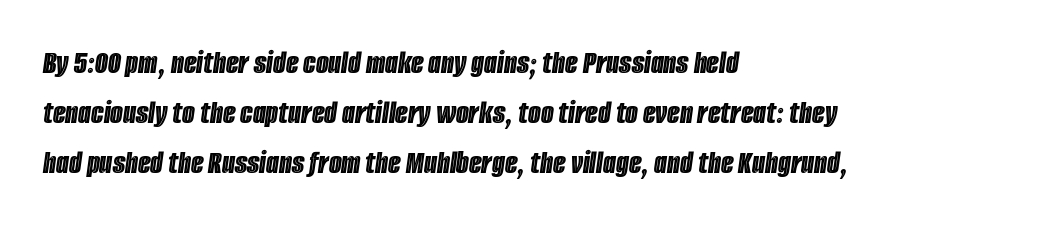
{"italic": "yes", "lean": "right", "slant_degrees": 8, "width": "condensed", "x_height": "large", "monospaced": "no", "underline": "no", "align": "left", "line_spacing": "normal", "line_spacing_ratio": 1.51, "letter_spacing": "normal", "letter_spacing_em": 0.0, "glyph_px": 33}
